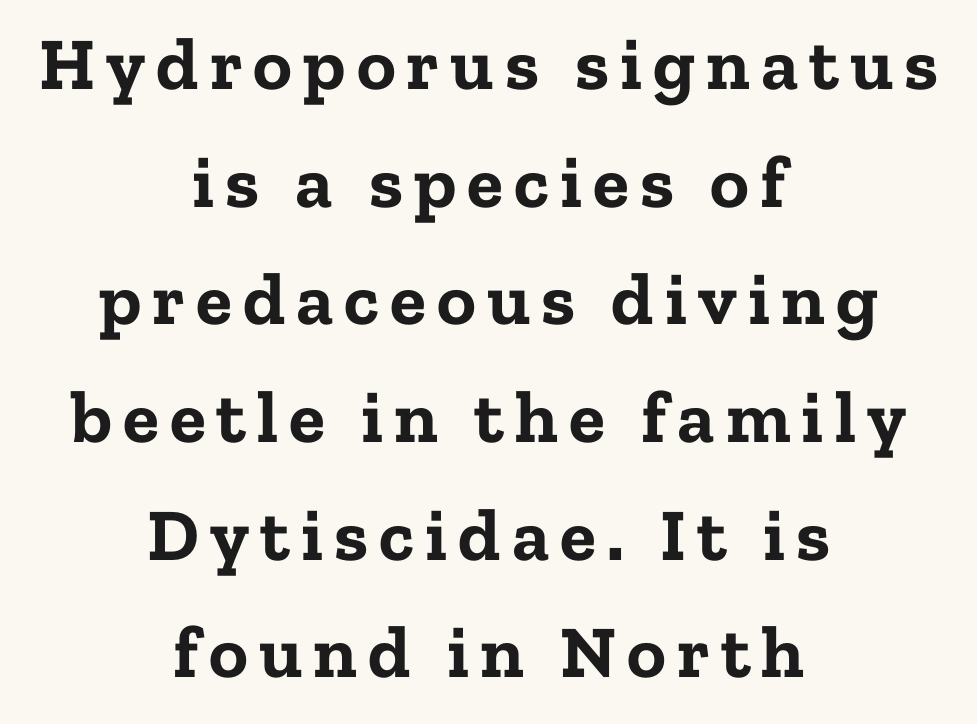
Q: Is the text bold? A: Yes.
Q: Is the text italic (slanted)? A: No, it is upright.
Q: Is the typeface a serif or a sans-serif typeface? A: Serif.
Q: Is the text underlined? A: No.
Q: How is the paragraph aligned? A: Centered.
Q: Is the spacing between lines tight, normal or loose? A: Normal.
Q: Width (condensed, normal, or wide)? A: Normal.
Q: Stroke contrast? A: Low.
Q: x-height? A: Medium.
Q: Monospaced? A: No.
